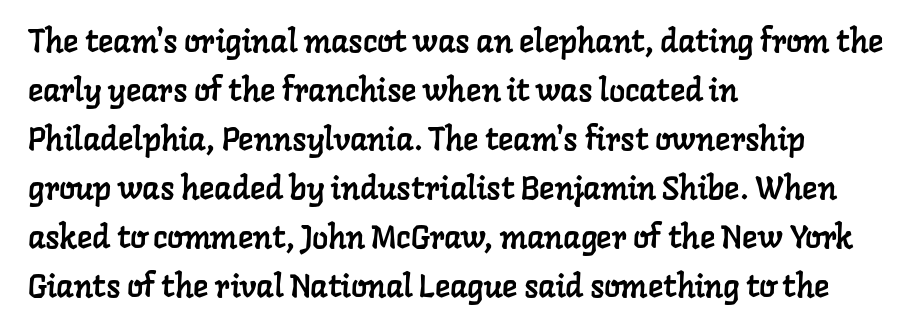
Q: Is the typeface a serif or a sans-serif typeface? A: Serif.
Q: Is the text underlined? A: No.
Q: How is the paragraph aligned? A: Left-aligned.
Q: Is the spacing between letters normal or unusually wide? A: Normal.
Q: Is the spacing between lines tight, normal or loose? A: Normal.
Q: Width (condensed, normal, or wide)? A: Normal.
Q: Stroke contrast? A: Low.
Q: x-height? A: Medium.
Q: Monospaced? A: No.
